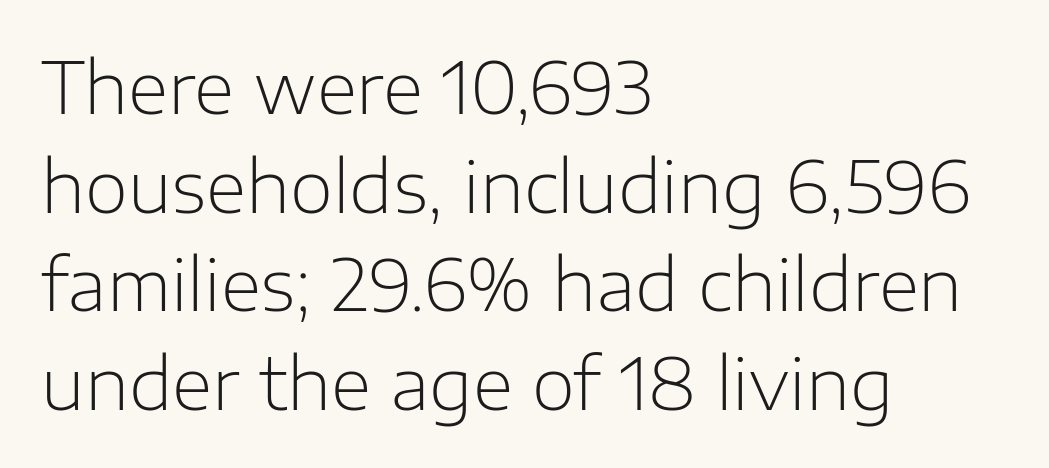
Each new line begins a customary step beneath the previous one. Ink coverage per letter is moderate at most. Do the letters lean? They stand straight. These lines are rendered in a variable-pitch font. The passage is arranged the way most books set body copy — flush left. No extra tracking has been applied to these lines.
